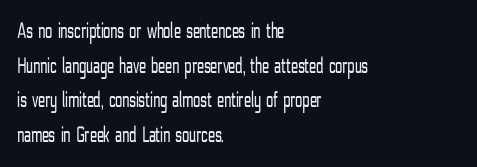
The image shows 23 px text type, upright; set left-aligned, normal line spacing (1.51x), normal letter spacing, not underlined.
